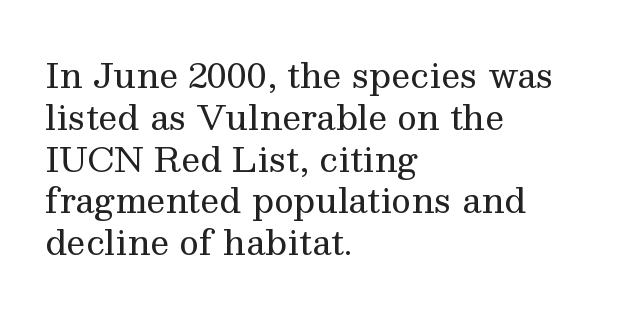
Q: Is the text bold? A: No.
Q: Is the text italic (slanted)? A: No, it is upright.
Q: Is the typeface a serif or a sans-serif typeface? A: Serif.
Q: Is the text underlined? A: No.
Q: How is the paragraph aligned? A: Left-aligned.
Q: Is the spacing between letters normal or unusually wide? A: Normal.
Q: Width (condensed, normal, or wide)? A: Normal.
Q: Stroke contrast? A: Medium.
Q: x-height? A: Medium.
Q: Monospaced? A: No.
